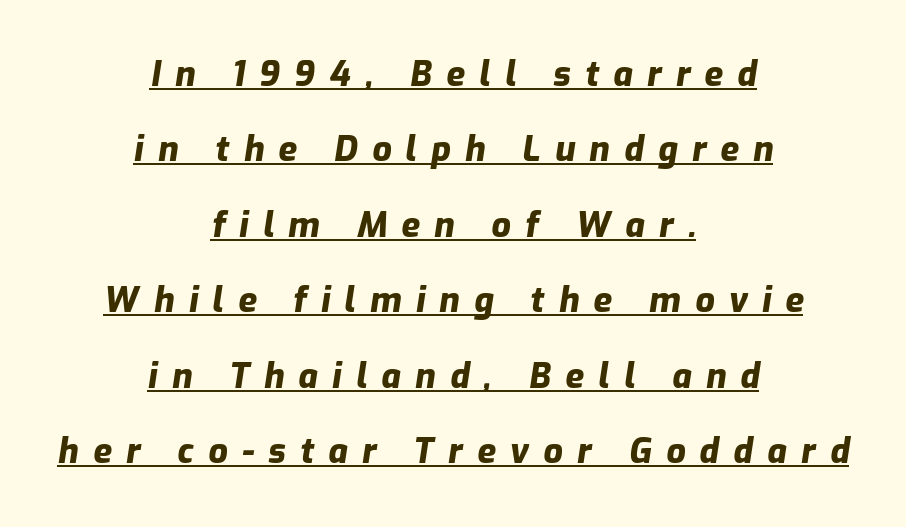
Weight: bold. These lines are rendered in a variable-pitch font. The rendered words wear a rule along their underside. The text block is weighted toward neither margin, spreading evenly from the middle.
